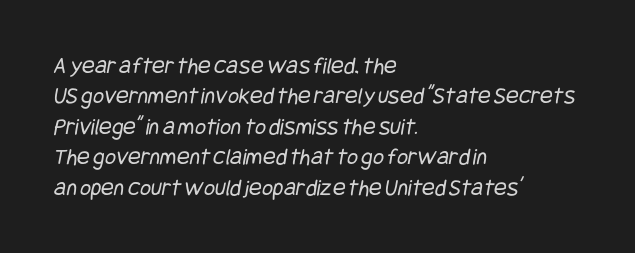
The image shows 24 px text type; set left-aligned, normal line spacing (1.27x), normal letter spacing, not underlined.
